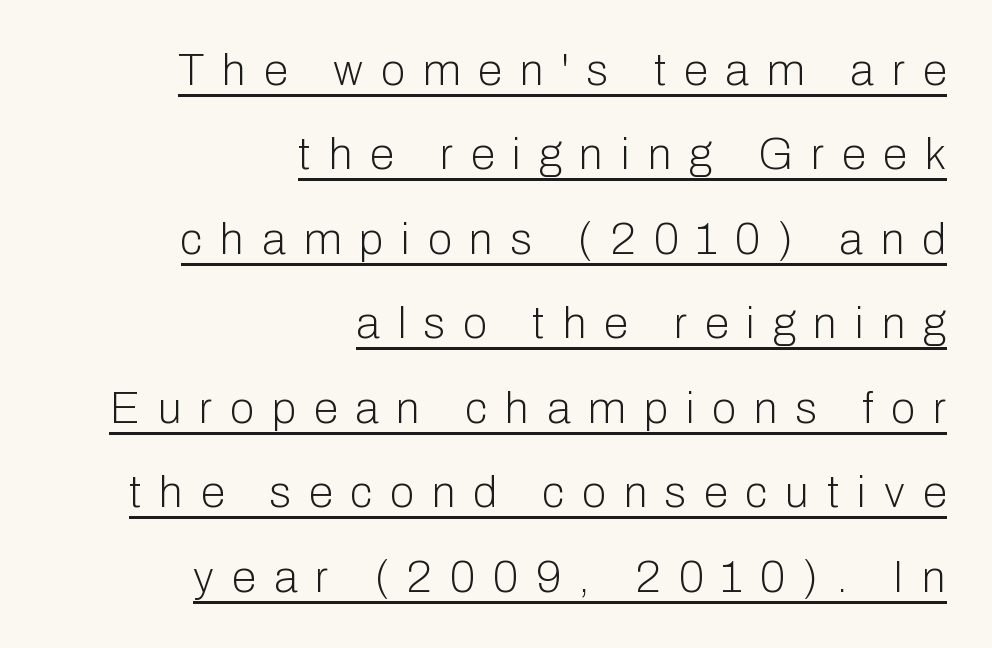
Q: Is the text bold? A: No.
Q: Is the text italic (slanted)? A: No, it is upright.
Q: Is the typeface a serif or a sans-serif typeface? A: Sans-serif.
Q: Is the text underlined? A: Yes.
Q: How is the paragraph aligned? A: Right-aligned.
Q: Is the spacing between letters normal or unusually wide? A: Unusually wide.
Q: Is the spacing between lines tight, normal or loose? A: Loose.
Q: Width (condensed, normal, or wide)? A: Normal.
Q: Stroke contrast? A: Low.
Q: x-height? A: Medium.
Q: Monospaced? A: No.
